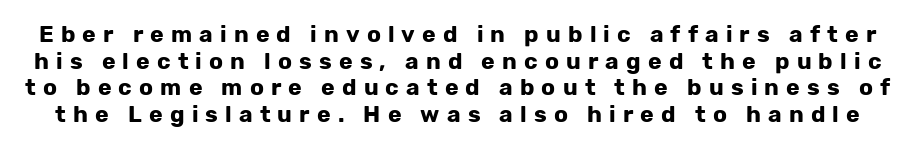
You'd pick this weight for a headline — it's a proper bold. This is the regular roman posture of the typeface. Spacing between characters has been opened up far beyond the box default. The gap between lines stays unmarked.
